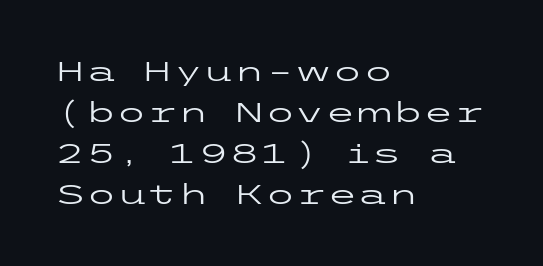
{"serif": "no", "italic": "no", "bold": "no", "weight": "regular", "width": "wide", "stroke_contrast": "low", "x_height": "medium", "underline": "no", "align": "left", "line_spacing": "normal", "line_spacing_ratio": 1.46, "letter_spacing": "normal", "letter_spacing_em": 0.0, "glyph_px": 28}
